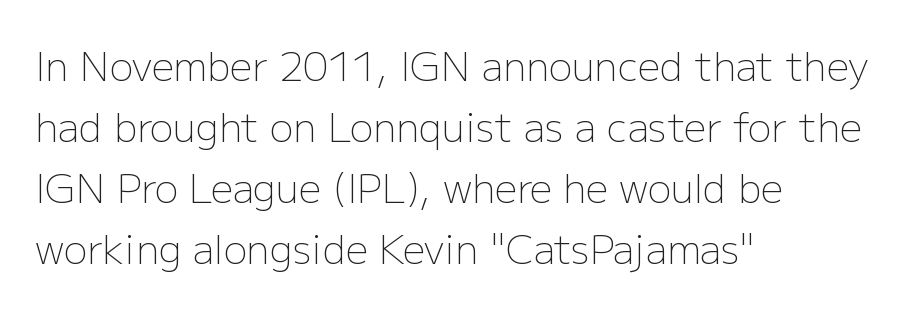
Font category for this specimen: sans-serif. Any mark beneath the type? The region is blank. Compared with a typical body face, this is equally light or lighter still. Each letter keeps its own natural width here, so spacing adapts to shape.
